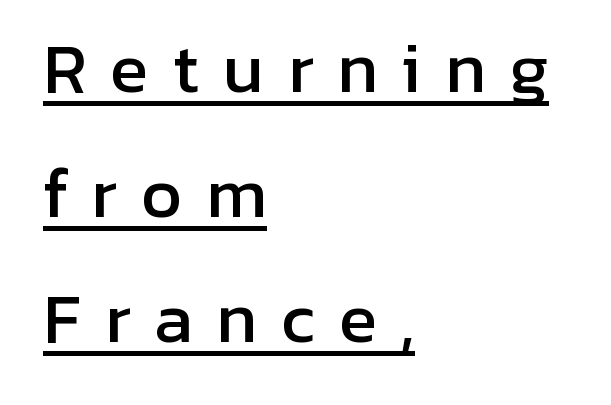
The image shows 65 px sans-serif type, upright; set left-aligned, loose line spacing (1.92x), unusually wide letter spacing (+0.36 em), underlined; low stroke contrast and a medium x-height.
